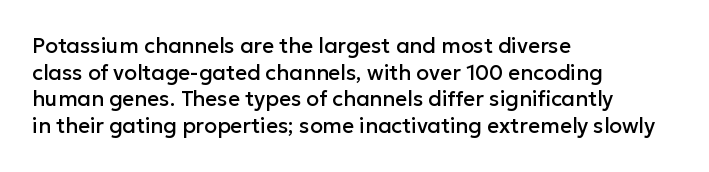
The image shows 21 px text type, upright; set left-aligned, normal line spacing (1.27x), normal letter spacing, not underlined.
